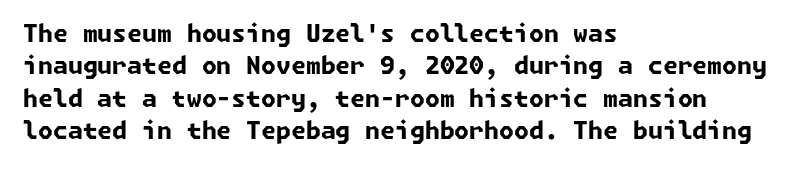
Quick note: interline space is typical. The letters sit at their default tracking, neither squeezed nor spread. Glance below the letters and you will spot only blank space. Bold? Absolutely — the strokes are thick and heavy. These lines stack with their left ends in a neat column.
